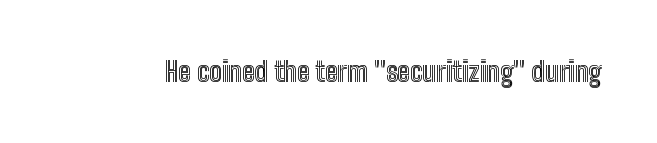
The image shows 27 px text type, upright; set normal letter spacing, not underlined.
